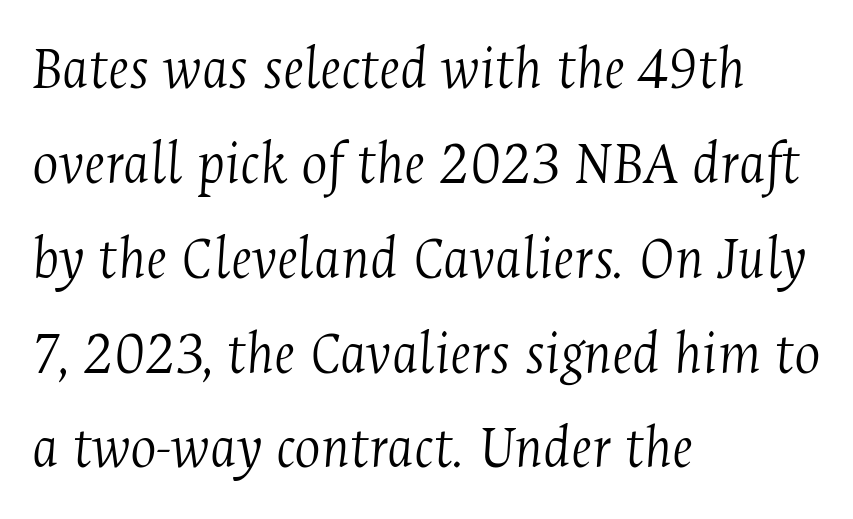
Characters are canted at an angle relative to the baseline's perpendicular. Underlining? Definitely not there. A light-to-regular cut is what we see here. Proportional: the letters do not fall into vertical columns. To sum up the face: it has serifs.
